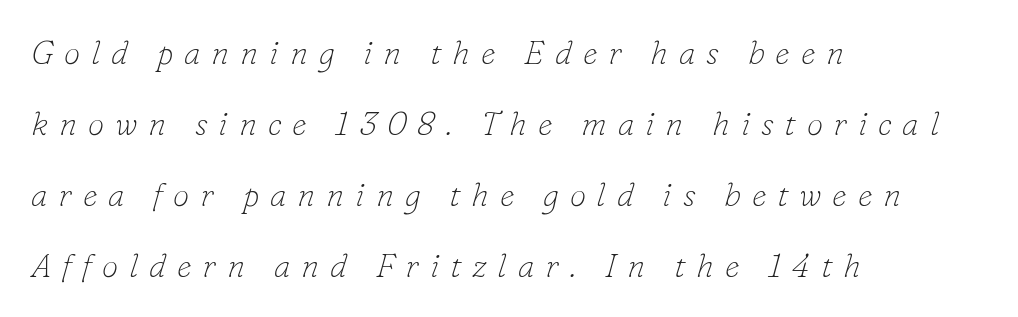
The zone under the glyphs is completely vacant. Designer's note — italics engaged. Do the characters align in a grid? No, the font is proportional. Is the block centered? No — it sits flush against the left margin.
